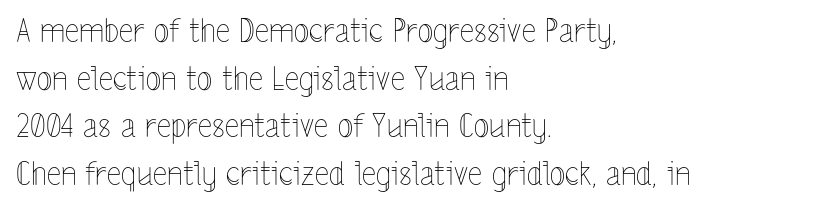
{"italic": "no", "bold": "no", "weight": "thin", "width": "condensed", "x_height": "medium", "monospaced": "no", "underline": "no", "align": "left", "line_spacing": "normal", "line_spacing_ratio": 1.49, "letter_spacing": "normal", "letter_spacing_em": 0.0, "glyph_px": 32}
